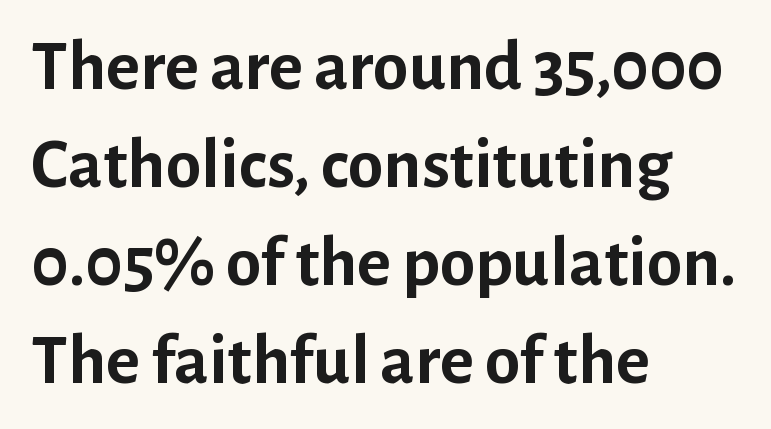
Q: Is the text bold? A: Yes.
Q: Is the text italic (slanted)? A: No, it is upright.
Q: Is the typeface a serif or a sans-serif typeface? A: Sans-serif.
Q: Is the text underlined? A: No.
Q: How is the paragraph aligned? A: Left-aligned.
Q: Is the spacing between letters normal or unusually wide? A: Normal.
Q: Is the spacing between lines tight, normal or loose? A: Normal.
Q: Width (condensed, normal, or wide)? A: Normal.
Q: Stroke contrast? A: Low.
Q: x-height? A: Medium.
Q: Monospaced? A: No.
